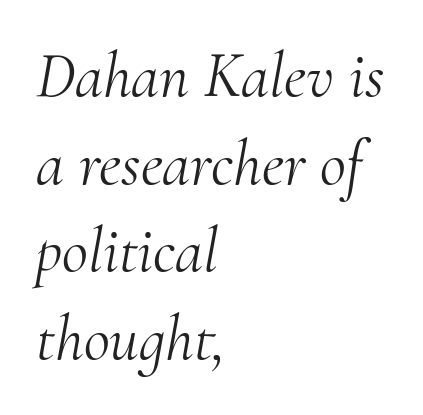
The image shows 64 px light serif type, italic (leaning right); set left-aligned, normal line spacing (1.37x), normal letter spacing, not underlined; medium stroke contrast and a small x-height.
